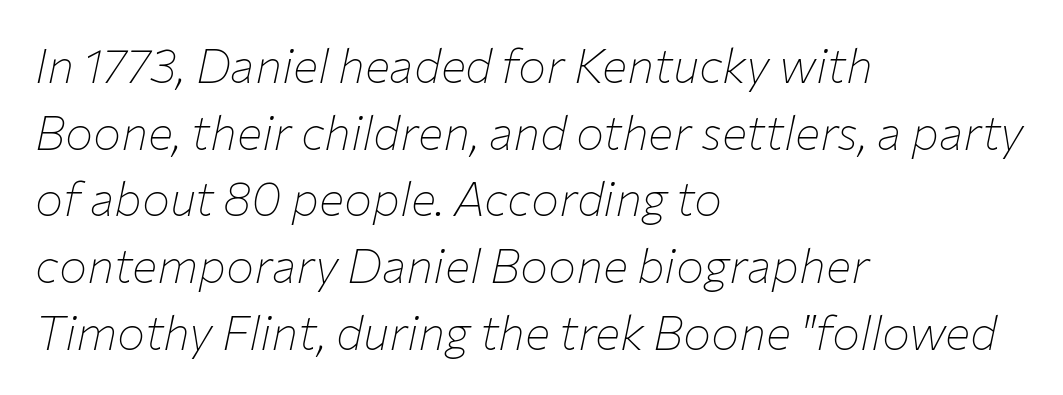
The image shows 47 px thin type, italic (leaning right); set left-aligned, normal line spacing (1.42x), normal letter spacing, not underlined; low stroke contrast and a medium x-height.
